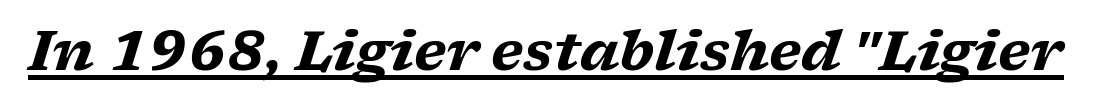
Style check: oblique. The face used here is seriffed, in the tradition of book romans. Summary of weight: heavy, a full bold. Underlined type. How are the letters spaced? Ordinarily, with no added tracking. Is this a fixed-width face? No — the glyphs have proportional, varying widths.
